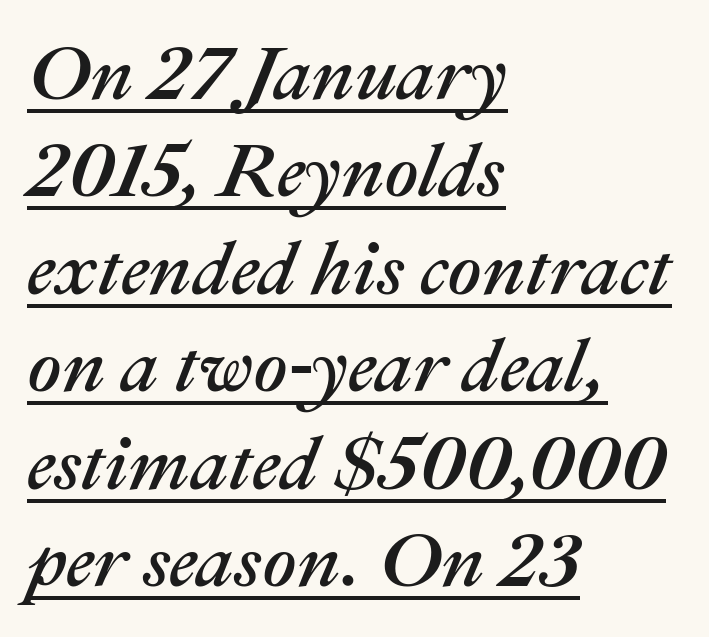
The image shows 75 px text type, italic (leaning right); set left-aligned, normal line spacing (1.3x), normal letter spacing, underlined; medium stroke contrast and a medium x-height.
